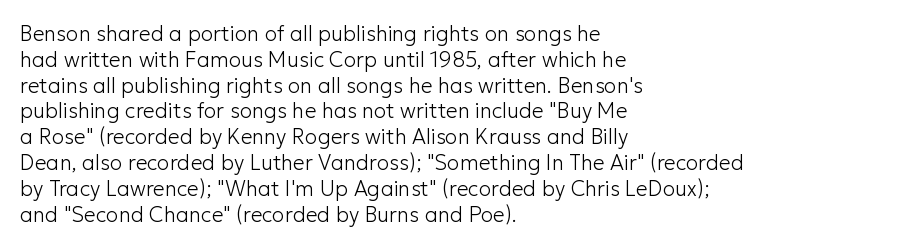
Q: Is the text bold? A: No.
Q: Is the text italic (slanted)? A: No, it is upright.
Q: Is the text underlined? A: No.
Q: How is the paragraph aligned? A: Left-aligned.
Q: Is the spacing between letters normal or unusually wide? A: Normal.
